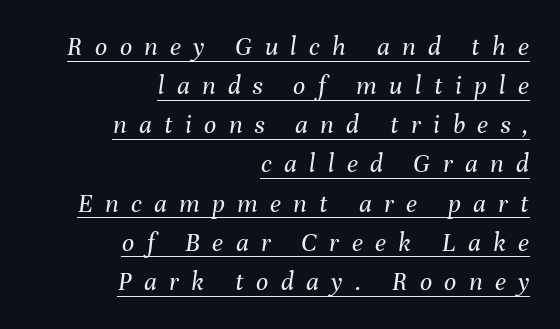
Underlining? Definitely there. Compared with typical body copy, the letter spacing here is much looser. All the whitespace from short lines collects on the left. If you drew a line through each stem, it would be angled. Stroke thickness stays within the range of a standard reading face or lighter.
